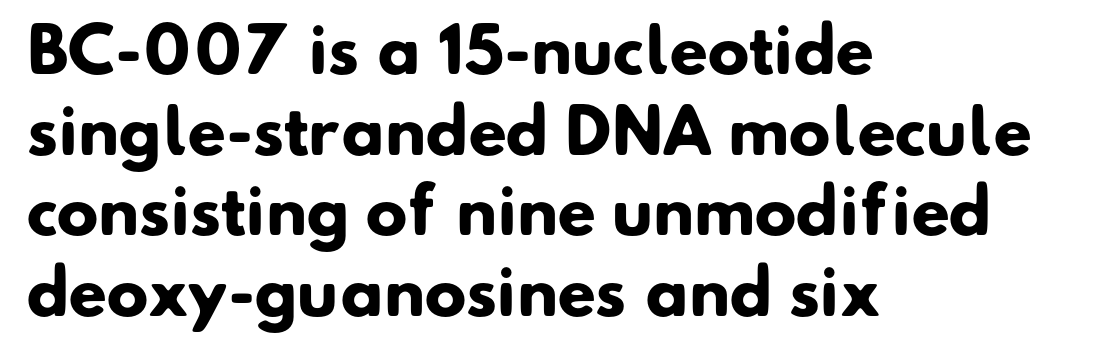
Q: Is the text bold? A: Yes.
Q: Is the typeface a serif or a sans-serif typeface? A: Sans-serif.
Q: Is the text underlined? A: No.
Q: How is the paragraph aligned? A: Left-aligned.
Q: Is the spacing between letters normal or unusually wide? A: Normal.
Q: Is the spacing between lines tight, normal or loose? A: Normal.
Q: Width (condensed, normal, or wide)? A: Normal.
Q: Stroke contrast? A: Low.
Q: x-height? A: Small.
Q: Monospaced? A: No.
